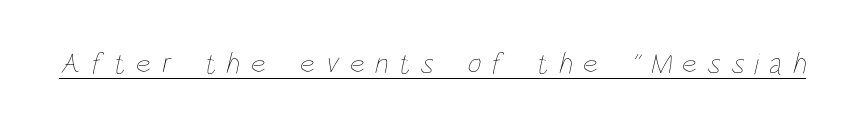
The image shows 30 px thin, condensed type; set unusually wide letter spacing (+0.33 em), underlined; low stroke contrast and a large x-height.
